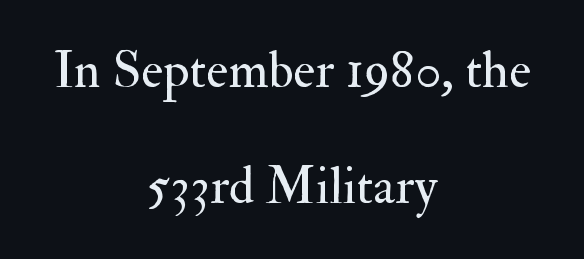
Q: Is the text bold? A: No.
Q: Is the text italic (slanted)? A: No, it is upright.
Q: Is the typeface a serif or a sans-serif typeface? A: Serif.
Q: Is the text underlined? A: No.
Q: How is the paragraph aligned? A: Centered.
Q: Is the spacing between letters normal or unusually wide? A: Normal.
Q: Is the spacing between lines tight, normal or loose? A: Loose.
Q: Width (condensed, normal, or wide)? A: Normal.
Q: Stroke contrast? A: Medium.
Q: x-height? A: Small.
Q: Monospaced? A: No.
